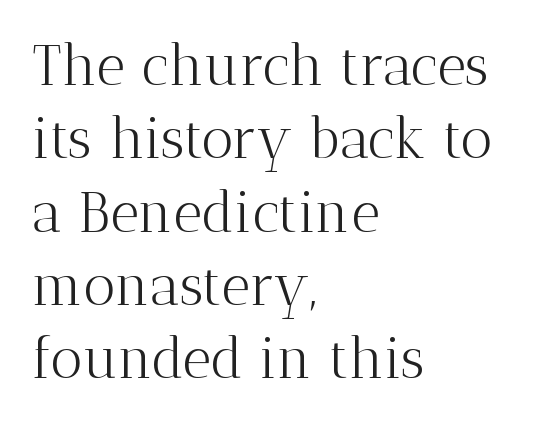
The image shows 56 px light serif type, upright; set left-aligned, normal line spacing (1.31x), normal letter spacing, not underlined; medium stroke contrast and a medium x-height.
